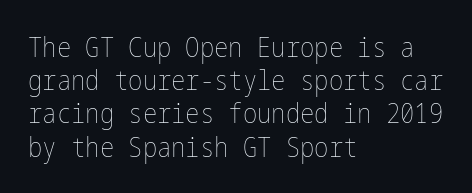
{"italic": "no", "bold": "no", "underline": "no", "align": "left", "line_spacing_ratio": 1.23, "letter_spacing": "normal", "letter_spacing_em": 0.0, "glyph_px": 27}
